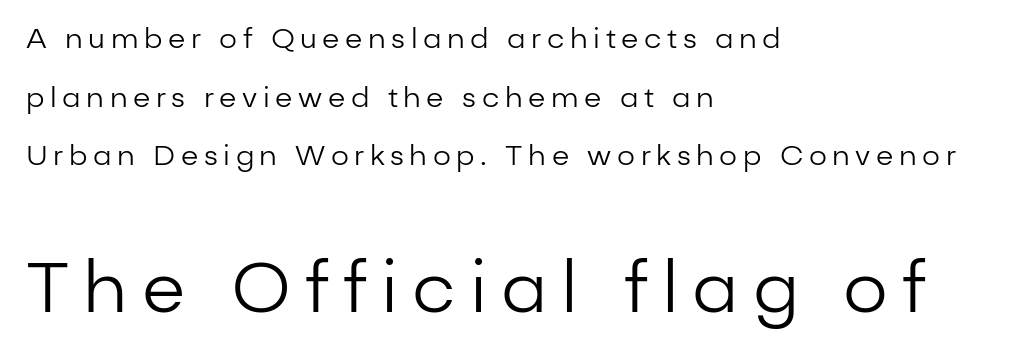
Q: Is the text bold? A: No.
Q: Is the text italic (slanted)? A: No, it is upright.
Q: Is the typeface a serif or a sans-serif typeface? A: Sans-serif.
Q: Is the text underlined? A: No.
Q: How is the paragraph aligned? A: Left-aligned.
Q: Is the spacing between letters normal or unusually wide? A: Unusually wide.
Q: Is the spacing between lines tight, normal or loose? A: Loose.
Q: Which block of text is set in a larger size, the first (top) or the second (bottom)? A: The second (bottom) one.
Q: Width (condensed, normal, or wide)? A: Normal.
Q: Stroke contrast? A: Low.
Q: x-height? A: Medium.
Q: Monospaced? A: No.
